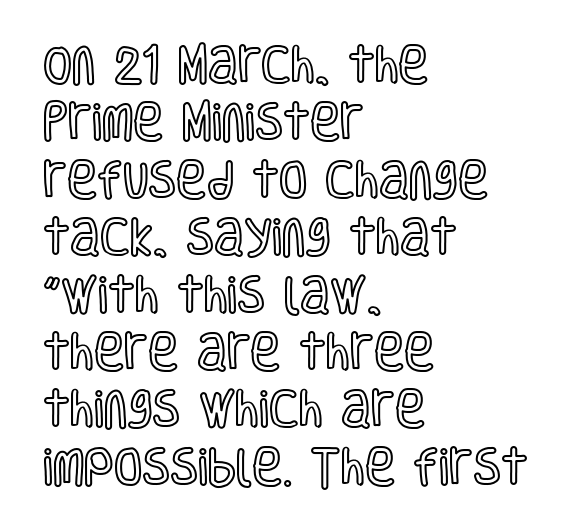
{"italic": "no", "width": "condensed", "x_height": "large", "monospaced": "no", "underline": "no", "align": "left", "line_spacing": "normal", "line_spacing_ratio": 1.4, "letter_spacing": "normal", "letter_spacing_em": 0.0, "glyph_px": 41}
